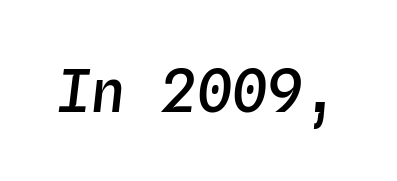
The image shows 59 px semibold type, italic (leaning right), monospaced; set normal letter spacing, not underlined; low stroke contrast and a medium x-height.
